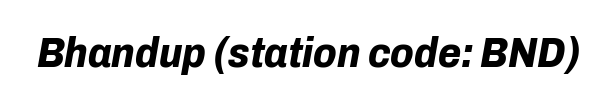
The image shows 42 px bold type, italic (leaning right); set normal letter spacing, not underlined; low stroke contrast and a medium x-height.
